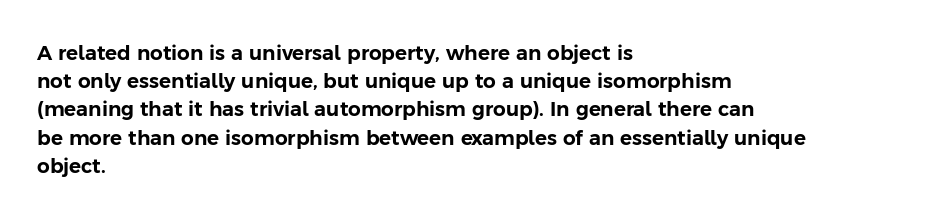
The image shows 20 px text type, upright; set left-aligned, normal line spacing (1.41x), normal letter spacing, not underlined.
